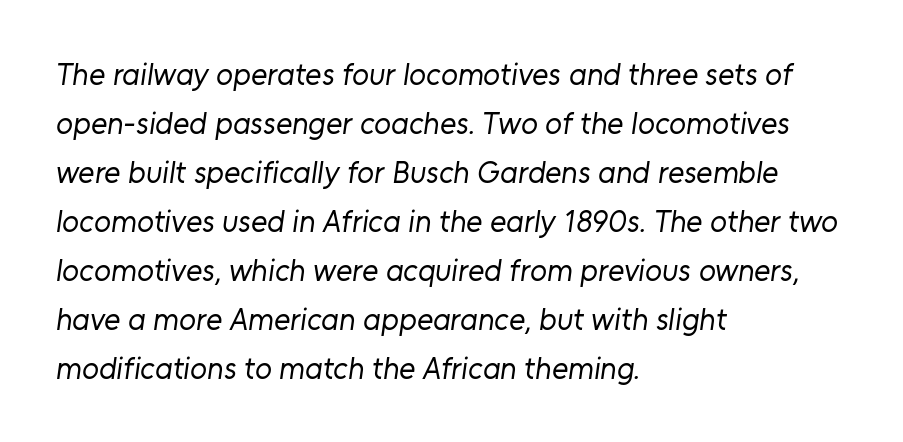
Q: Is the text bold? A: No.
Q: Is the typeface a serif or a sans-serif typeface? A: Sans-serif.
Q: Is the text underlined? A: No.
Q: How is the paragraph aligned? A: Left-aligned.
Q: Is the spacing between letters normal or unusually wide? A: Normal.
Q: Is the spacing between lines tight, normal or loose? A: Normal.
Q: Width (condensed, normal, or wide)? A: Normal.
Q: Stroke contrast? A: Low.
Q: x-height? A: Medium.
Q: Monospaced? A: No.
